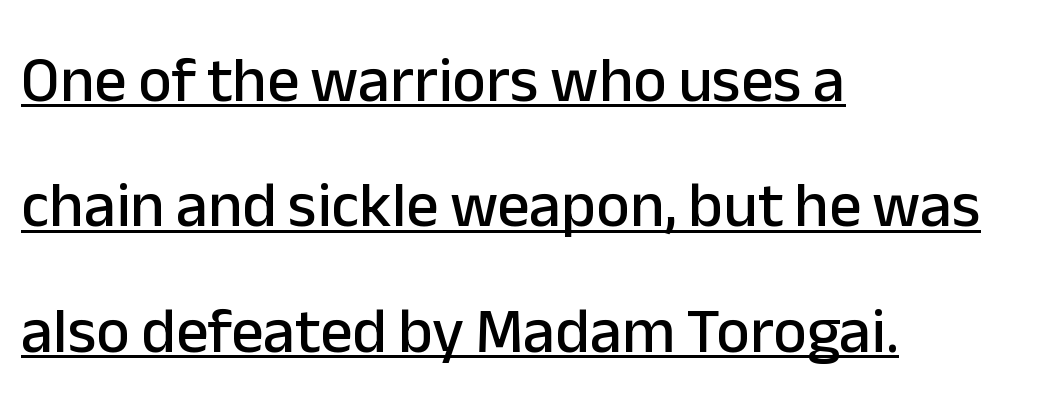
The image shows 64 px sans-serif type, upright; set left-aligned, loose line spacing (1.96x), normal letter spacing, underlined; low stroke contrast and a medium x-height.
